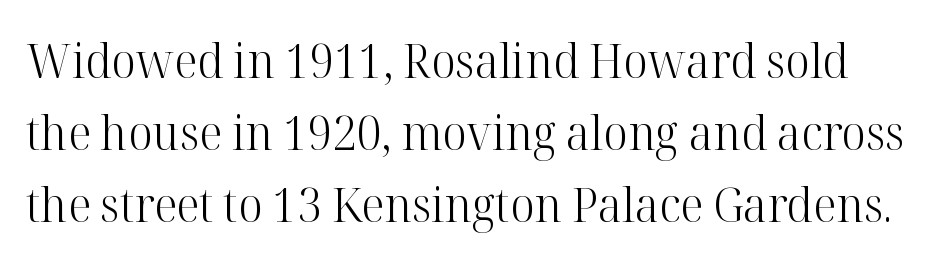
{"serif": "yes", "italic": "no", "bold": "no", "weight": "light", "width": "normal", "stroke_contrast": "high", "x_height": "medium", "monospaced": "no", "underline": "no", "line_spacing": "normal", "line_spacing_ratio": 1.5, "letter_spacing": "normal", "letter_spacing_em": 0.0, "glyph_px": 48}
